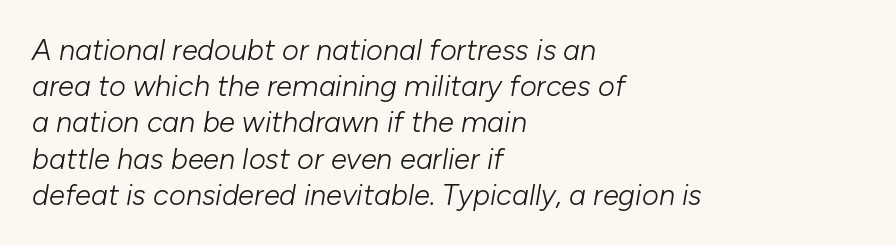
Proportional: the letters do not fall into vertical columns. Honestly, the letter spacing is just normal — you wouldn't notice it. The words here are not underlined. Italic? Definitely — the glyphs are oblique.
